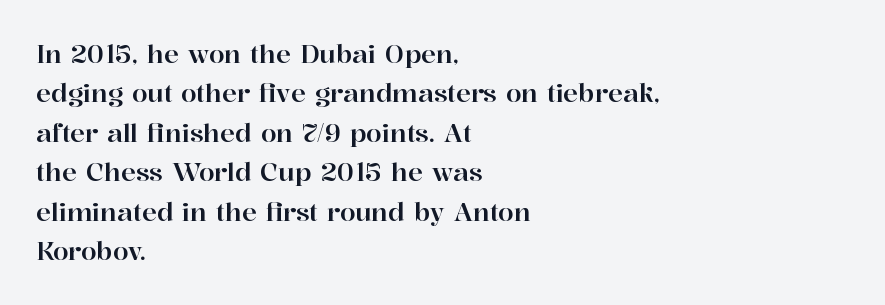
{"italic": "no", "underline": "no", "align": "left", "line_spacing": "normal", "line_spacing_ratio": 1.58, "letter_spacing": "normal", "letter_spacing_em": 0.0, "glyph_px": 25}
